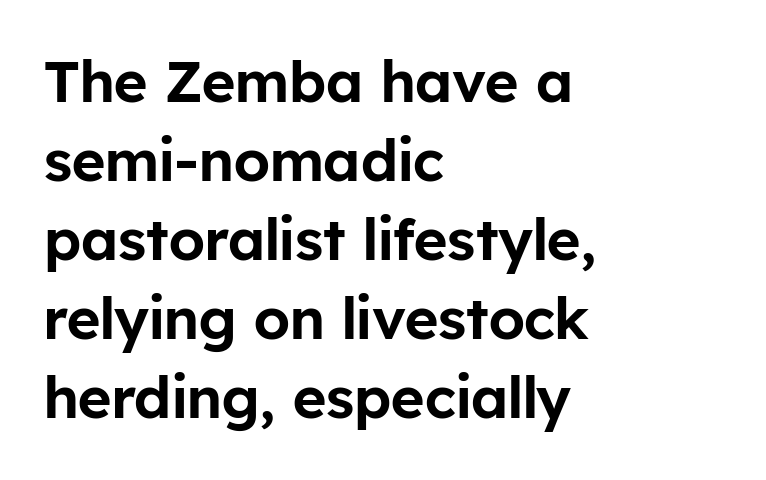
{"serif": "no", "italic": "no", "width": "normal", "stroke_contrast": "low", "x_height": "medium", "monospaced": "no", "underline": "no", "align": "left", "line_spacing": "normal", "line_spacing_ratio": 1.36, "letter_spacing": "normal", "letter_spacing_em": 0.0, "glyph_px": 58}
